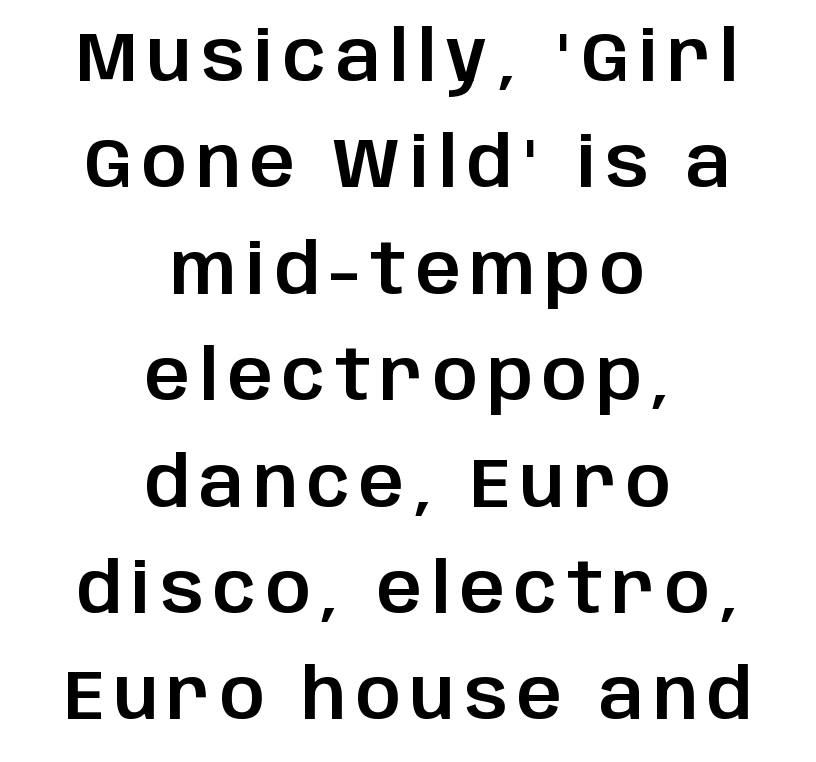
{"serif": "no", "italic": "no", "width": "normal", "stroke_contrast": "low", "x_height": "large", "monospaced": "no", "underline": "no", "align": "center", "line_spacing": "normal", "line_spacing_ratio": 1.52, "glyph_px": 70}
